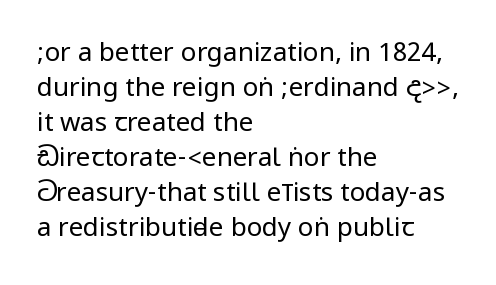
How are the letters spaced? Ordinarily, with no added tracking. Has an underline been added? It has not. Honestly, the row spacing looks completely unremarkable. The font is comparable to plain body text, perhaps lighter. Visually the block forms a straight wall on the left and a jagged coastline on the right.
